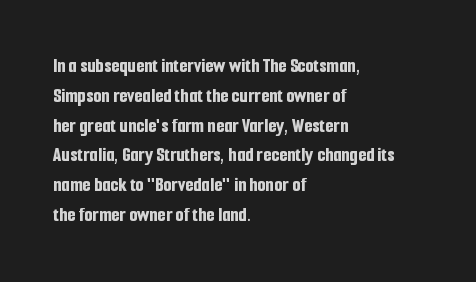
{"italic": "no", "bold": "yes", "underline": "no", "align": "left", "line_spacing": "normal", "line_spacing_ratio": 1.42, "letter_spacing": "normal", "letter_spacing_em": 0.0, "glyph_px": 21}
